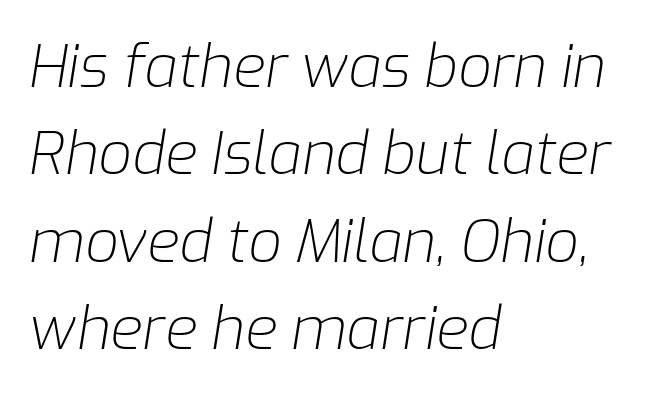
The image shows 59 px light type, italic (leaning right); set left-aligned, normal line spacing (1.48x), normal letter spacing, not underlined; low stroke contrast and a medium x-height.
